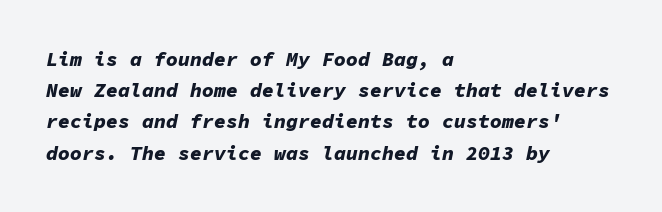
This is heavy type, rendered in bold. The glyphs look as if they've been sheared to an angle. In CSS terms this would be text-align: left. Plain, unruled lines of type. The line texture is even and compact thanks to regular tracking.
